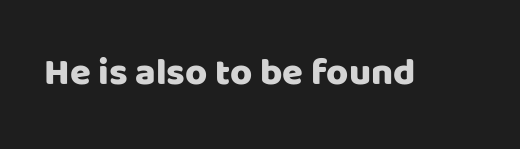
Beneath every word, the page is bare. Varying glyph widths throughout — classic text-font behaviour. Are there feet on the stems? There aren't — it's a sans. Every stem runs plumb, perpendicular to the baseline. The rendering keeps characters at their native spacing.
